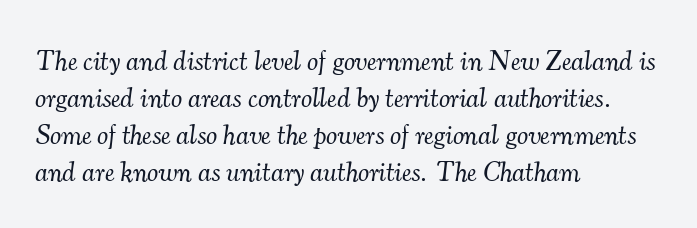
Q: Is the text bold? A: No.
Q: Is the text italic (slanted)? A: Yes, it leans right by about 7 degrees.
Q: Is the typeface a serif or a sans-serif typeface? A: Serif.
Q: Is the text underlined? A: No.
Q: How is the paragraph aligned? A: Left-aligned.
Q: Is the spacing between letters normal or unusually wide? A: Normal.
Q: Is the spacing between lines tight, normal or loose? A: Normal.
Q: Width (condensed, normal, or wide)? A: Normal.
Q: Stroke contrast? A: Medium.
Q: x-height? A: Small.
Q: Monospaced? A: No.
